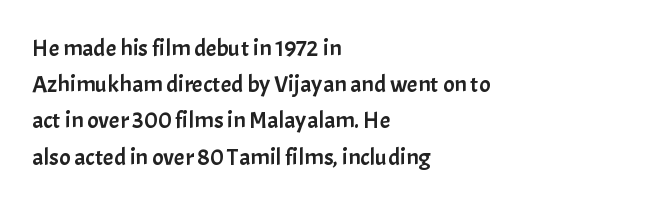
Q: Is the text italic (slanted)? A: No, it is upright.
Q: Is the text underlined? A: No.
Q: How is the paragraph aligned? A: Left-aligned.
Q: Is the spacing between letters normal or unusually wide? A: Normal.
Q: Is the spacing between lines tight, normal or loose? A: Normal.
